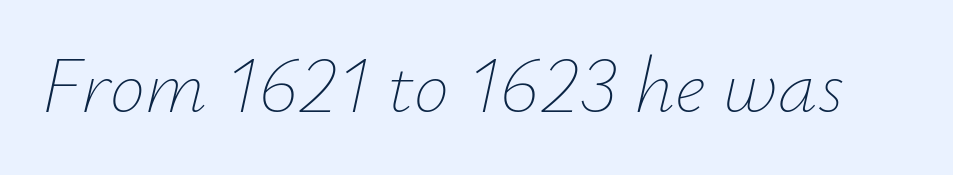
Q: Is the text bold? A: No.
Q: Is the text italic (slanted)? A: Yes, it leans right by about 12 degrees.
Q: Is the text underlined? A: No.
Q: Is the spacing between letters normal or unusually wide? A: Normal.
Q: Width (condensed, normal, or wide)? A: Normal.
Q: Stroke contrast? A: Low.
Q: x-height? A: Small.
Q: Monospaced? A: No.
